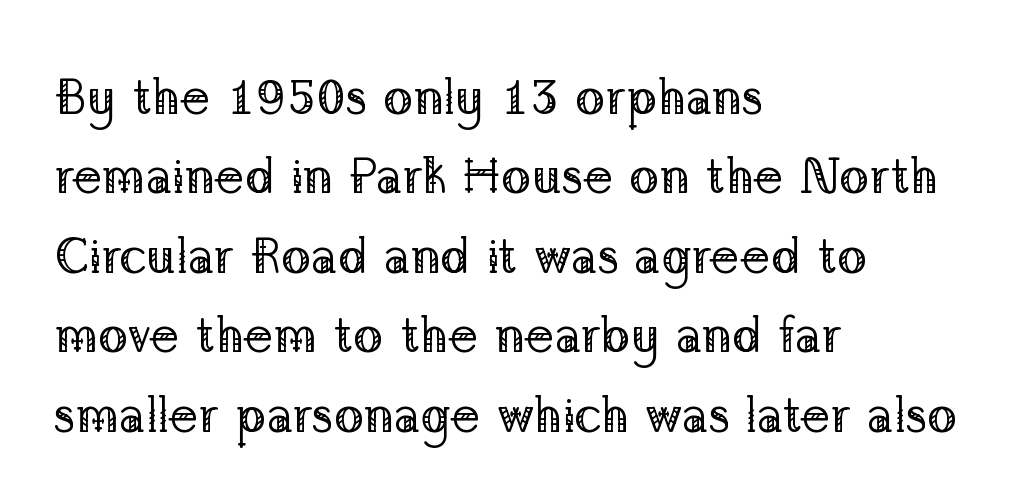
Here the designer chose a conventional face with non-uniform glyph widths. Are there feet on the stems? There are — it's a serif. Glyph-to-glyph distance matches everyday printed text. The space directly below the letters is spotless.
